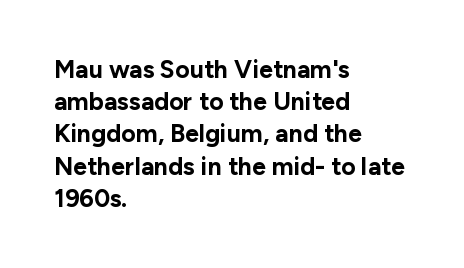
{"italic": "no", "bold": "yes", "underline": "no", "align": "left", "line_spacing": "normal", "line_spacing_ratio": 1.29, "letter_spacing": "normal", "letter_spacing_em": 0.0, "glyph_px": 25}
